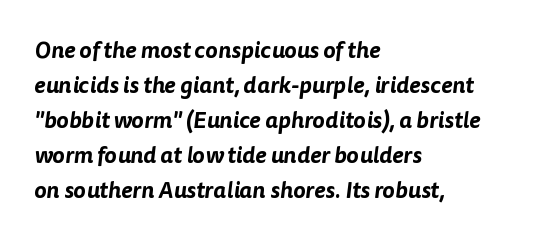
The image shows 23 px text type; set left-aligned, normal line spacing (1.52x), normal letter spacing, not underlined.
